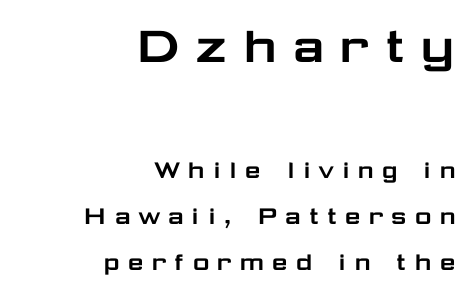
The image shows 58 px wide sans-serif type, upright; set right-aligned, normal line spacing (1.58x), unusually wide letter spacing (+0.22 em), not underlined; the first (top) block is 2.0x larger; low stroke contrast and a medium x-height.
